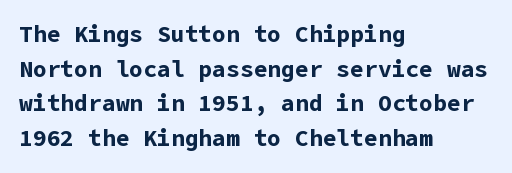
Q: Is the text bold? A: Yes.
Q: Is the text italic (slanted)? A: No, it is upright.
Q: Is the text underlined? A: No.
Q: How is the paragraph aligned? A: Left-aligned.
Q: Is the spacing between letters normal or unusually wide? A: Normal.
Q: Is the spacing between lines tight, normal or loose? A: Normal.
